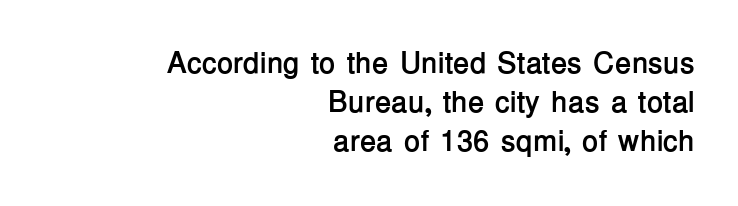
Q: Is the text bold? A: Yes.
Q: Is the text italic (slanted)? A: No, it is upright.
Q: Is the typeface a serif or a sans-serif typeface? A: Sans-serif.
Q: Is the text underlined? A: No.
Q: How is the paragraph aligned? A: Right-aligned.
Q: Is the spacing between letters normal or unusually wide? A: Normal.
Q: Is the spacing between lines tight, normal or loose? A: Normal.
Q: Width (condensed, normal, or wide)? A: Normal.
Q: Stroke contrast? A: Low.
Q: x-height? A: Medium.
Q: Monospaced? A: No.
